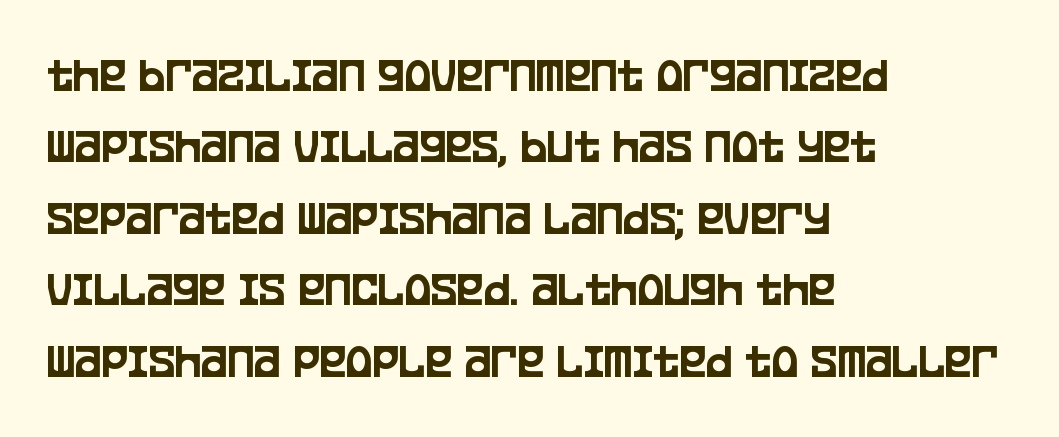
The image shows 50 px condensed sans-serif type, upright; set left-aligned, normal line spacing (1.43x), normal letter spacing, not underlined; low stroke contrast and a large x-height.
